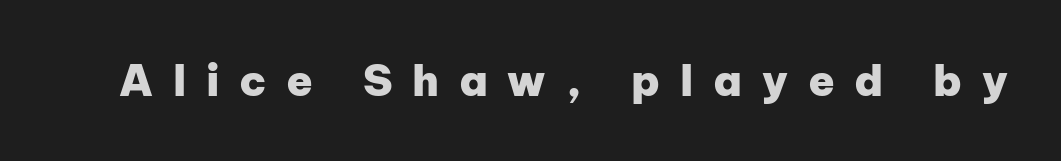
Q: Is the text bold? A: Yes.
Q: Is the text italic (slanted)? A: No, it is upright.
Q: Is the typeface a serif or a sans-serif typeface? A: Sans-serif.
Q: Is the text underlined? A: No.
Q: Is the spacing between letters normal or unusually wide? A: Unusually wide.
Q: Width (condensed, normal, or wide)? A: Normal.
Q: Stroke contrast? A: Low.
Q: x-height? A: Medium.
Q: Monospaced? A: No.
